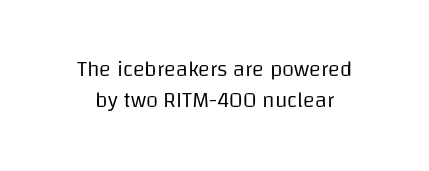
The cut favours lightness, reaching ordinary text weight at its darkest. The rag falls on both sides of this text block equally. The gaps between neighbouring characters are ordinary and unremarkable. This sample keeps an unexceptional amount of space between lines. The lettering stays uniformly vertical, giving the passage a roman look.
